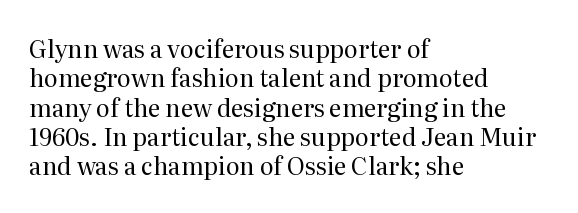
The image shows 24 px text type, upright; set left-aligned, line spacing 1.22x, normal letter spacing, not underlined.
